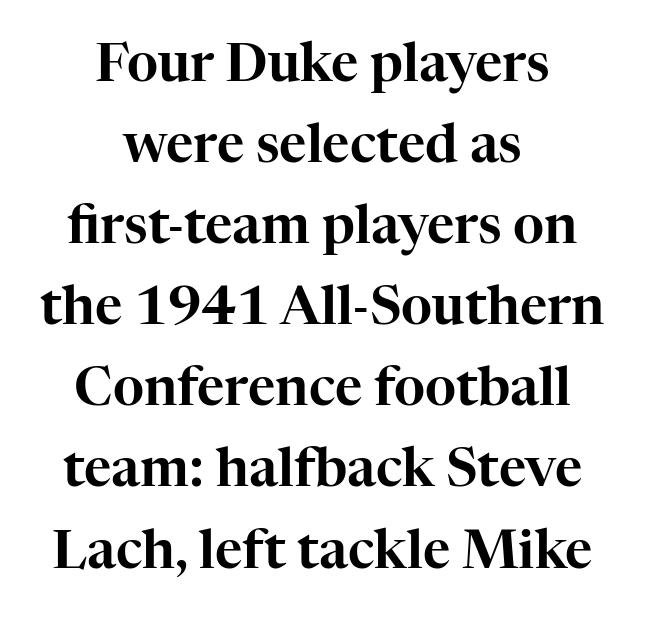
{"serif": "yes", "italic": "no", "width": "normal", "stroke_contrast": "high", "x_height": "medium", "monospaced": "no", "underline": "no", "align": "center", "line_spacing": "normal", "line_spacing_ratio": 1.53, "letter_spacing": "normal", "letter_spacing_em": 0.0, "glyph_px": 53}
